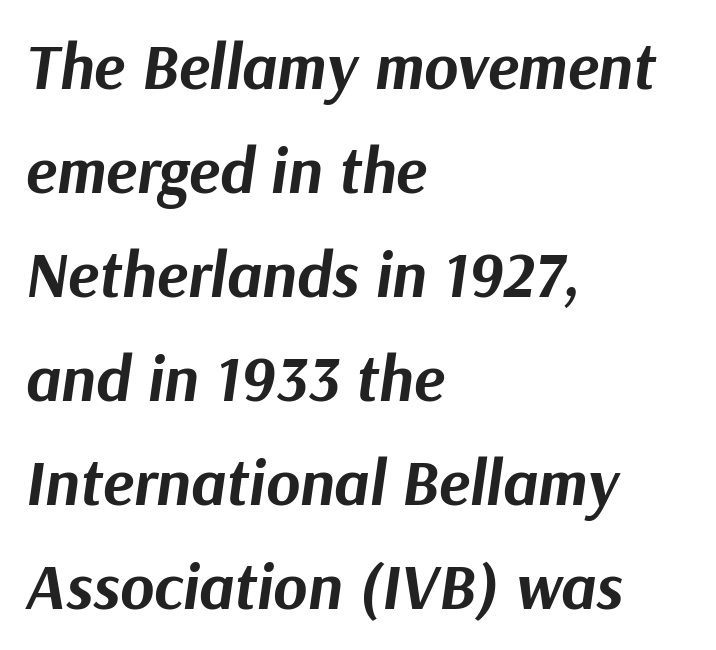
{"italic": "yes", "lean": "right", "slant_degrees": 9, "bold": "yes", "weight": "bold", "width": "normal", "stroke_contrast": "medium", "x_height": "medium", "monospaced": "no", "underline": "no", "align": "left", "line_spacing": "normal", "line_spacing_ratio": 1.6, "letter_spacing": "normal", "letter_spacing_em": 0.0, "glyph_px": 65}
